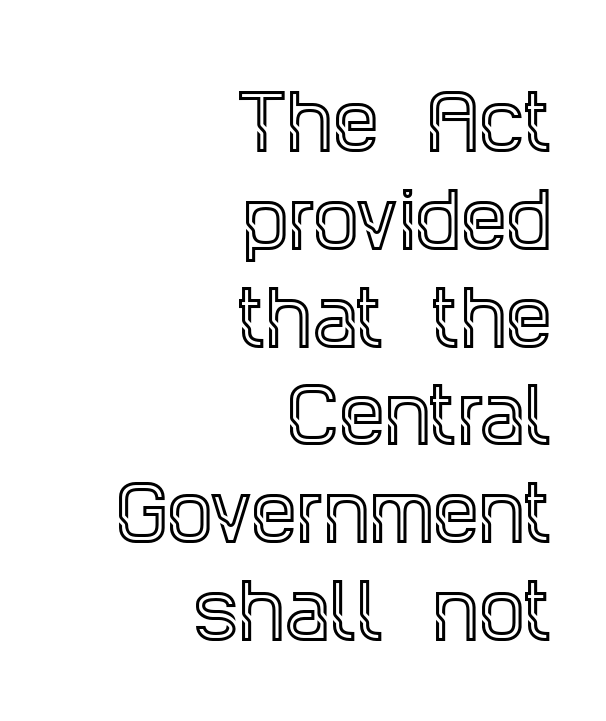
Leftover space on each line is placed entirely before the opening word. This rendering features lettering with no underline. Notice how the stems are strictly vertical — no italics here. Proportional: the letters do not fall into vertical columns. The line-height multiplier appears to be the usual default. Does the type have serifs? Yes, each stem ends in a small foot.
